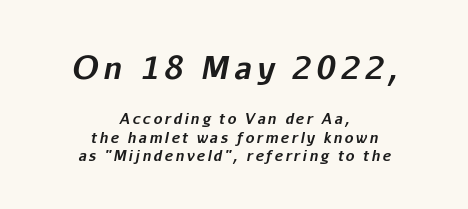
The image shows 30 px bold type, italic (leaning right); set centered, normal line spacing (1.31x), not underlined; the first (top) block is 2.14x larger; low stroke contrast and a medium x-height.
